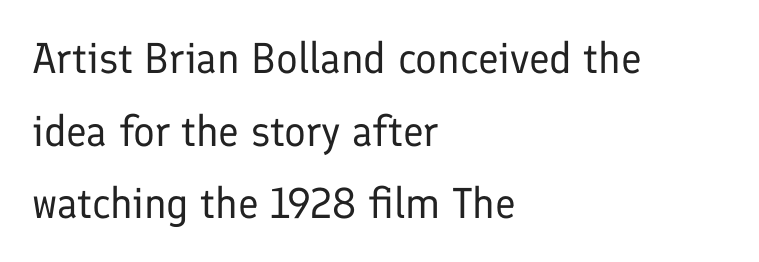
{"serif": "no", "italic": "no", "bold": "no", "weight": "regular", "width": "normal", "stroke_contrast": "low", "x_height": "medium", "monospaced": "no", "underline": "no", "align": "left", "line_spacing": "normal", "line_spacing_ratio": 1.69, "letter_spacing": "normal", "letter_spacing_em": 0.0, "glyph_px": 43}
